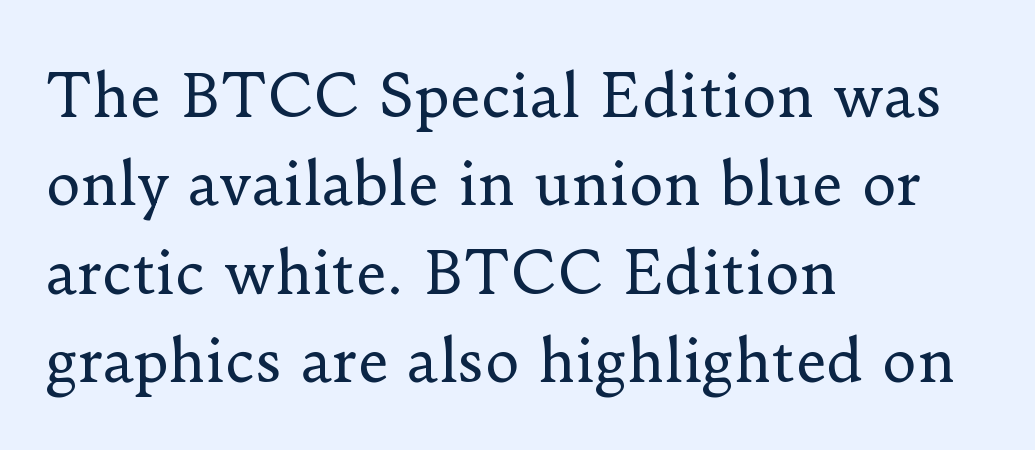
No italicization has been applied; the sample stays upright. This sample keeps an unexceptional amount of space between lines. The line texture is even and compact thanks to regular tracking. The typeface has the unassuming heft of standard copy or less.
